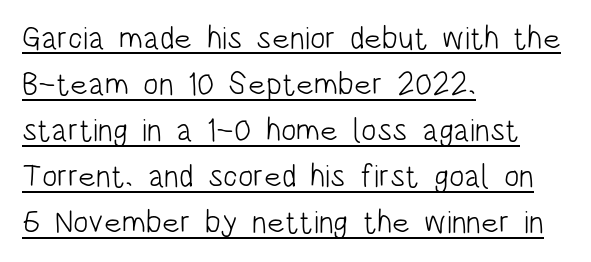
Q: Is the text bold? A: No.
Q: Is the text italic (slanted)? A: No, it is upright.
Q: Is the typeface a serif or a sans-serif typeface? A: Sans-serif.
Q: Is the text underlined? A: Yes.
Q: How is the paragraph aligned? A: Left-aligned.
Q: Is the spacing between letters normal or unusually wide? A: Normal.
Q: Is the spacing between lines tight, normal or loose? A: Normal.
Q: Width (condensed, normal, or wide)? A: Condensed.
Q: Stroke contrast? A: Low.
Q: x-height? A: Large.
Q: Monospaced? A: No.
